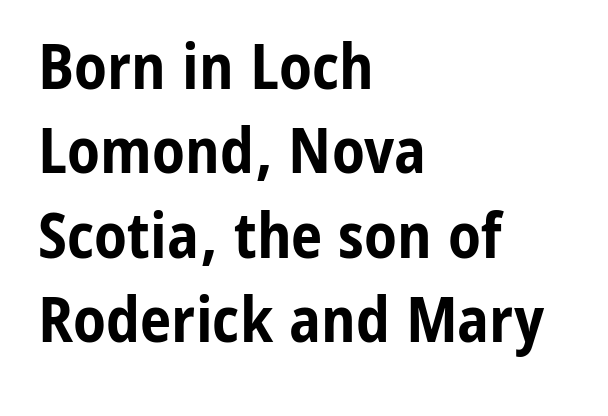
{"serif": "no", "italic": "no", "bold": "yes", "weight": "bold", "width": "condensed", "stroke_contrast": "low", "x_height": "medium", "monospaced": "no", "underline": "no", "align": "left", "line_spacing": "normal", "line_spacing_ratio": 1.34, "letter_spacing": "normal", "letter_spacing_em": 0.0, "glyph_px": 63}
